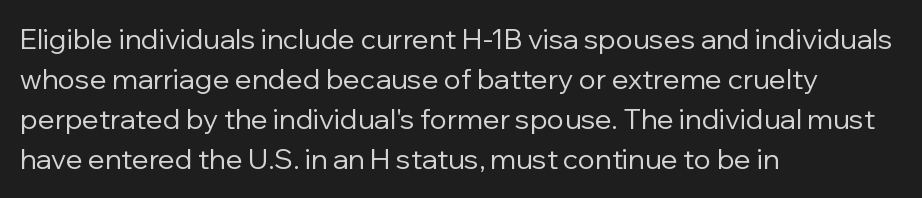
The image shows 28 px regular-weight sans-serif type, upright; set left-aligned, normal line spacing (1.43x), normal letter spacing, not underlined; low stroke contrast and a medium x-height.
